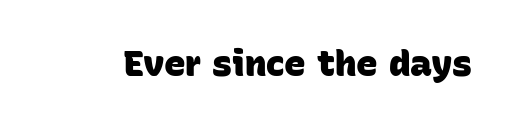
{"serif": "no", "bold": "yes", "weight": "heavy", "width": "normal", "stroke_contrast": "low", "x_height": "large", "monospaced": "no", "underline": "no", "letter_spacing": "normal", "letter_spacing_em": 0.0, "glyph_px": 36}
